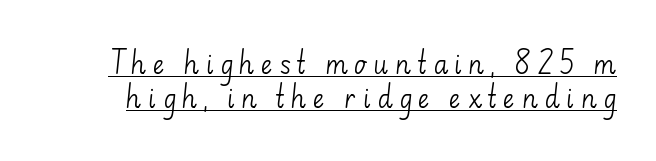
Q: Is the text bold? A: No.
Q: Is the text italic (slanted)? A: Yes.
Q: Is the text underlined? A: Yes.
Q: Is the spacing between letters normal or unusually wide? A: Unusually wide.
Q: Is the spacing between lines tight, normal or loose? A: Normal.
